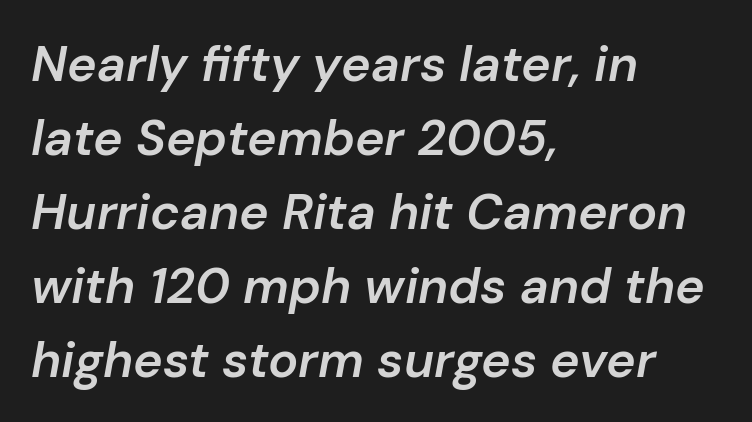
The compositor pushed each line to the left boundary. Every letter is mildly thick-stroked: semibold rather than bold. Does the leading feel generous? No, just average. The area under the type is left untouched. In terms of posture, this sample is oblique. Proportional: the letters do not fall into vertical columns.
